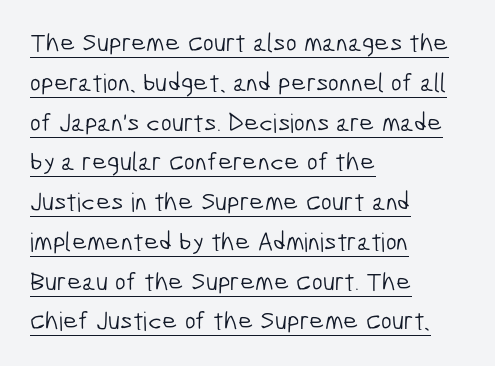
{"bold": "no", "underline": "yes", "align": "left", "line_spacing": "normal", "line_spacing_ratio": 1.53, "letter_spacing": "normal", "letter_spacing_em": 0.0, "glyph_px": 26}
